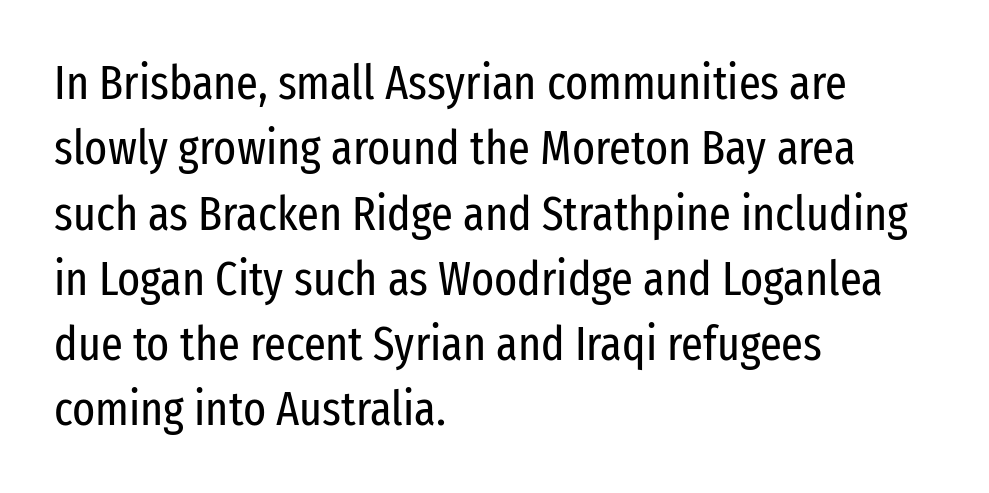
Looks like regular typesetting: each glyph gets only the width it needs. Tracking here is standard; glyphs follow each other at the usual distance. This sample is left-justified, so line endings fall wherever the words run out. Heft: none added — not bold. The face used here is a sans, in the tradition of grotesques and geometrics.
